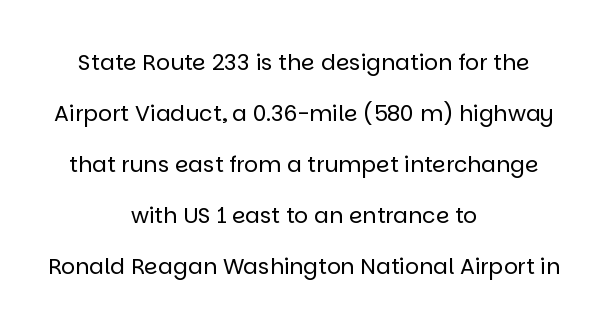
The image shows 22 px text type, upright; set centered, loose line spacing (2.32x), normal letter spacing, not underlined.
